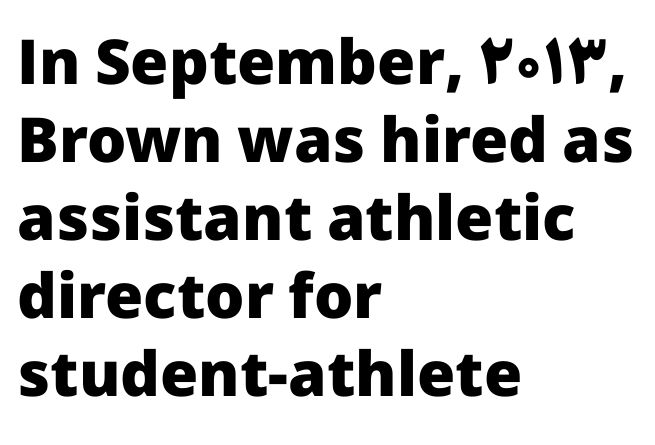
The image shows 62 px heavy sans-serif type, upright; set left-aligned, normal line spacing (1.26x), normal letter spacing, not underlined; low stroke contrast and a medium x-height.
